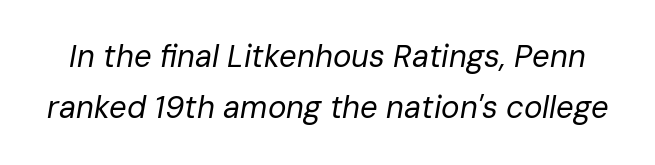
Q: Is the text bold? A: No.
Q: Is the text italic (slanted)? A: Yes, it leans right by about 10 degrees.
Q: Is the text underlined? A: No.
Q: Is the spacing between letters normal or unusually wide? A: Normal.
Q: Is the spacing between lines tight, normal or loose? A: Normal.
Q: Width (condensed, normal, or wide)? A: Normal.
Q: Stroke contrast? A: Low.
Q: x-height? A: Medium.
Q: Monospaced? A: No.
